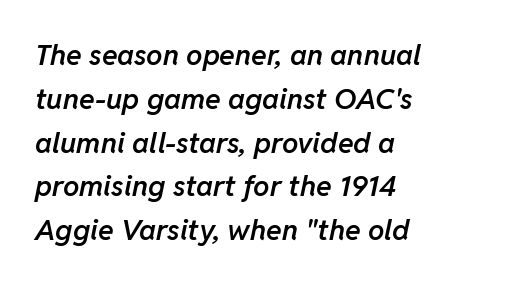
The image shows 29 px semibold type, italic (leaning right); set left-aligned, normal line spacing (1.51x), normal letter spacing, not underlined; low stroke contrast and a medium x-height.
